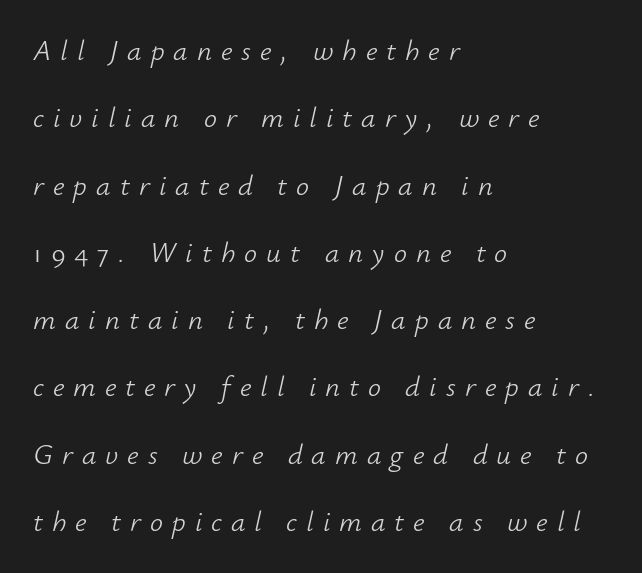
The image shows 29 px light type, italic (leaning right); set left-aligned, loose line spacing (2.32x), unusually wide letter spacing (+0.31 em), not underlined; low stroke contrast and a small x-height.
